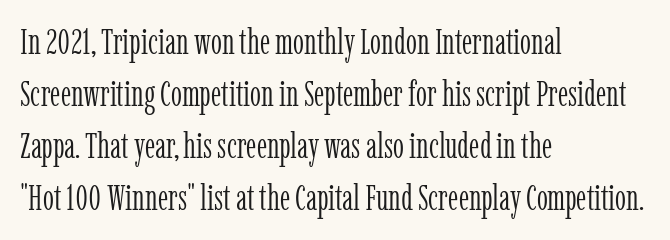
Q: Is the text bold? A: No.
Q: Is the text italic (slanted)? A: No, it is upright.
Q: Is the typeface a serif or a sans-serif typeface? A: Serif.
Q: Is the text underlined? A: No.
Q: How is the paragraph aligned? A: Left-aligned.
Q: Is the spacing between letters normal or unusually wide? A: Normal.
Q: Is the spacing between lines tight, normal or loose? A: Normal.
Q: Width (condensed, normal, or wide)? A: Condensed.
Q: Stroke contrast? A: Low.
Q: x-height? A: Medium.
Q: Monospaced? A: No.
